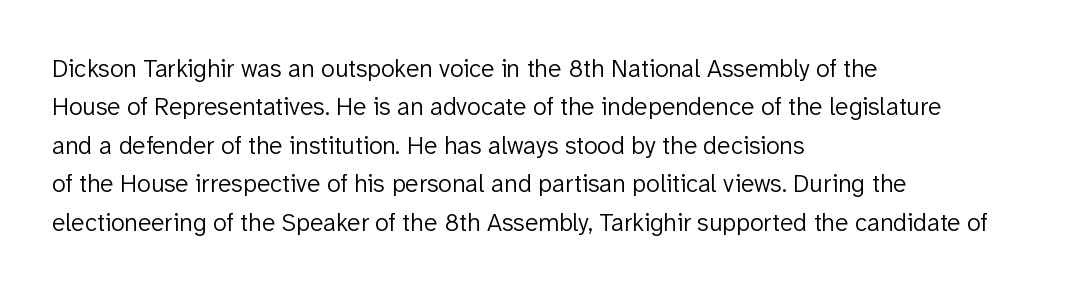
{"italic": "no", "bold": "no", "underline": "no", "align": "left", "line_spacing": "normal", "line_spacing_ratio": 1.54, "letter_spacing": "normal", "letter_spacing_em": 0.0, "glyph_px": 25}
